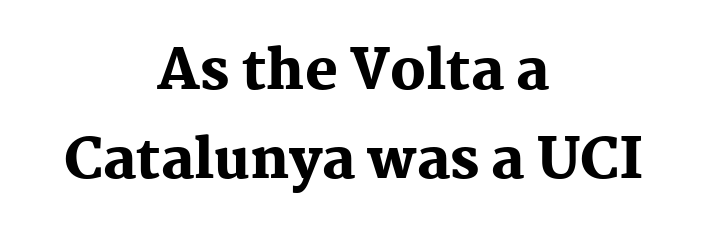
Q: Is the text bold? A: Yes.
Q: Is the text italic (slanted)? A: No, it is upright.
Q: Is the typeface a serif or a sans-serif typeface? A: Serif.
Q: Is the text underlined? A: No.
Q: How is the paragraph aligned? A: Centered.
Q: Is the spacing between letters normal or unusually wide? A: Normal.
Q: Is the spacing between lines tight, normal or loose? A: Normal.
Q: Width (condensed, normal, or wide)? A: Normal.
Q: Stroke contrast? A: Medium.
Q: x-height? A: Medium.
Q: Monospaced? A: No.
